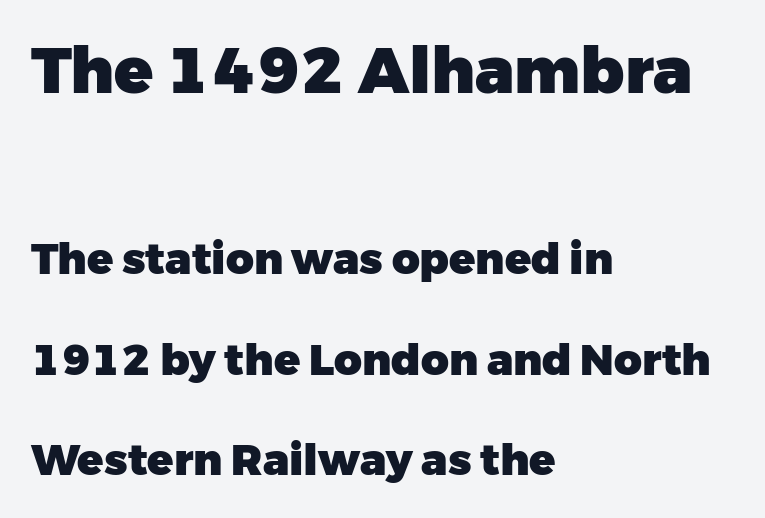
Q: Is the text bold? A: Yes.
Q: Is the text italic (slanted)? A: No, it is upright.
Q: Is the typeface a serif or a sans-serif typeface? A: Sans-serif.
Q: Is the text underlined? A: No.
Q: How is the paragraph aligned? A: Left-aligned.
Q: Is the spacing between letters normal or unusually wide? A: Normal.
Q: Is the spacing between lines tight, normal or loose? A: Loose.
Q: Which block of text is set in a larger size, the first (top) or the second (bottom)? A: The first (top) one.
Q: Width (condensed, normal, or wide)? A: Normal.
Q: Stroke contrast? A: Low.
Q: x-height? A: Medium.
Q: Monospaced? A: No.
